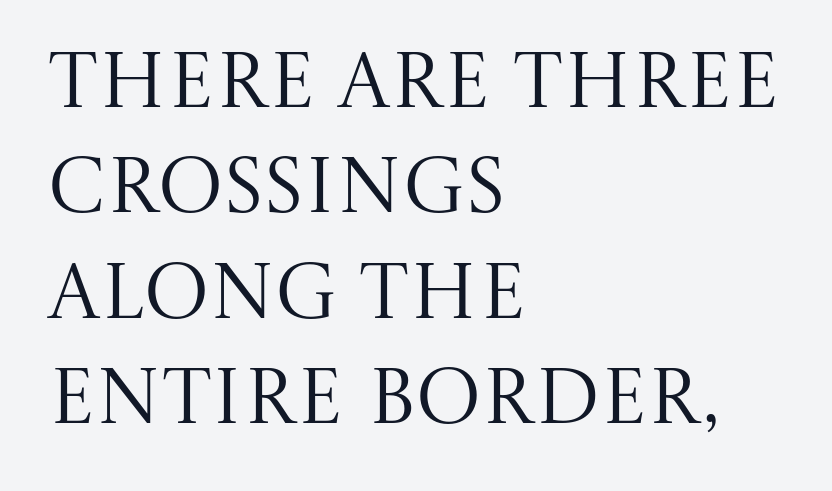
{"serif": "yes", "italic": "no", "bold": "no", "weight": "regular", "width": "normal", "stroke_contrast": "medium", "x_height": "large", "monospaced": "no", "underline": "no", "align": "left", "line_spacing": "normal", "line_spacing_ratio": 1.35, "letter_spacing": "normal", "letter_spacing_em": 0.0, "glyph_px": 78}
